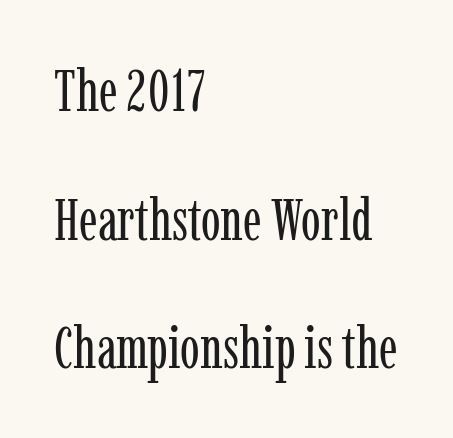
Is this a fixed-width face? No — the glyphs have proportional, varying widths. The baseline area is clear. The rendering anchors every line to the left-hand side. These lines stand farther apart than default settings would place them. The letterforms sit at book weight or below. What stands out about the letter spacing? Nothing — it is the standard amount.
